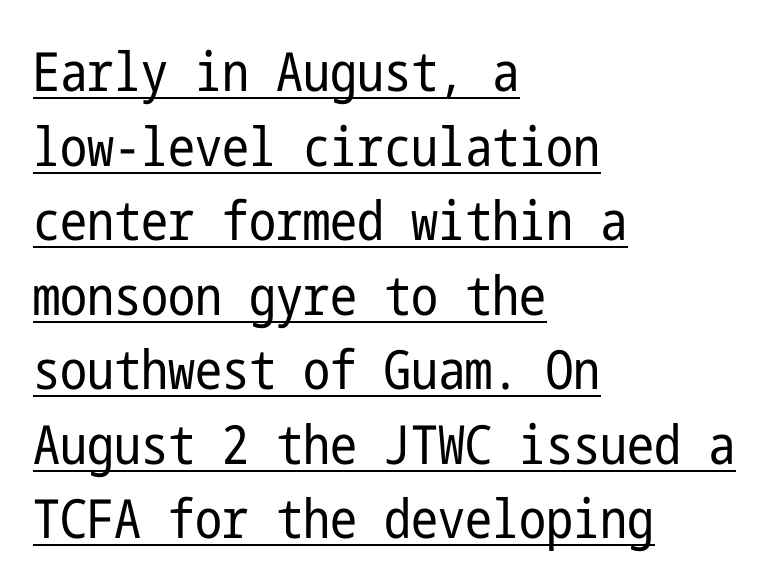
{"serif": "no", "italic": "no", "bold": "no", "weight": "regular", "width": "condensed", "stroke_contrast": "low", "x_height": "medium", "underline": "yes", "align": "left", "line_spacing": "normal", "line_spacing_ratio": 1.38, "letter_spacing": "normal", "letter_spacing_em": 0.0, "glyph_px": 54}
